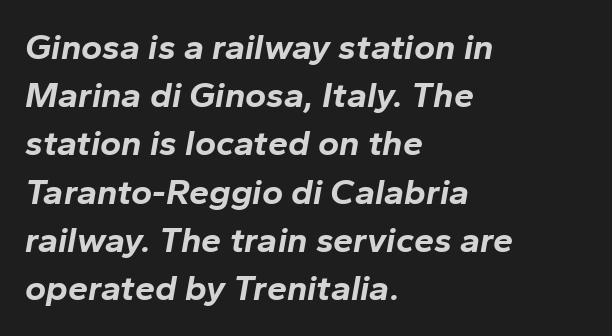
{"italic": "yes", "lean": "right", "slant_degrees": 10, "bold": "yes", "weight": "bold", "width": "normal", "stroke_contrast": "low", "x_height": "medium", "monospaced": "no", "underline": "no", "align": "left", "line_spacing": "normal", "line_spacing_ratio": 1.34, "letter_spacing": "normal", "letter_spacing_em": 0.0, "glyph_px": 36}
